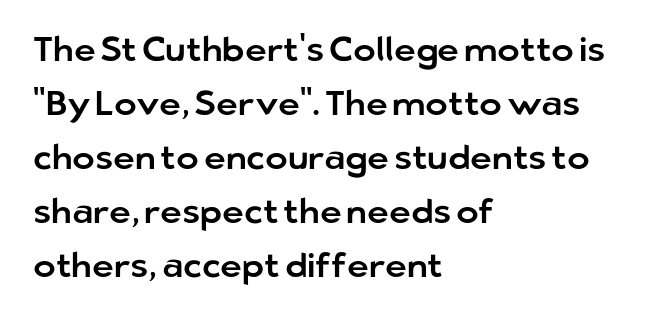
The image shows 34 px sans-serif type, upright; set left-aligned, normal line spacing (1.59x), normal letter spacing, not underlined; low stroke contrast and a medium x-height.
